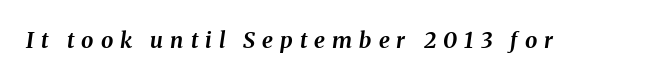
Any mark beneath the type? The region is blank. Inter-character spacing is expanded well beyond the font's built-in metrics. The font is running at its bold setting. Notice how the stems are inclined rather than vertical — that's the hallmark of italics.
